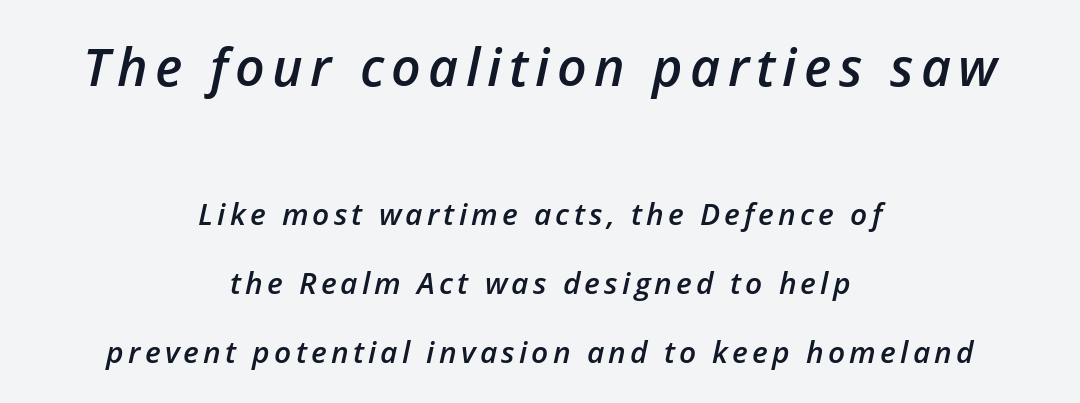
{"italic": "yes", "lean": "right", "slant_degrees": 12, "bold": "semi", "weight": "semibold", "width": "normal", "stroke_contrast": "low", "x_height": "medium", "monospaced": "no", "underline": "no", "align": "center", "line_spacing": "loose", "line_spacing_ratio": 2.31, "larger_block": "first", "size_ratio": 1.73, "glyph_px": 52}
